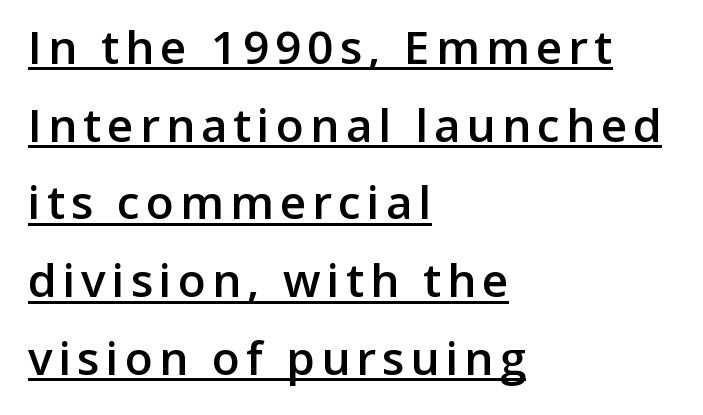
{"serif": "no", "italic": "no", "bold": "semi", "weight": "semibold", "width": "normal", "stroke_contrast": "low", "x_height": "medium", "monospaced": "no", "underline": "yes", "align": "left", "line_spacing": "normal", "line_spacing_ratio": 1.69, "glyph_px": 46}
